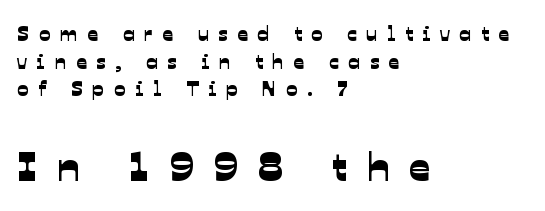
{"serif": "no", "width": "normal", "stroke_contrast": "low", "x_height": "medium", "monospaced": "no", "underline": "no", "align": "left", "line_spacing": "normal", "line_spacing_ratio": 1.31, "letter_spacing": "wide", "letter_spacing_em": 0.46, "larger_block": "second", "size_ratio": 2.0, "glyph_px": 42}
